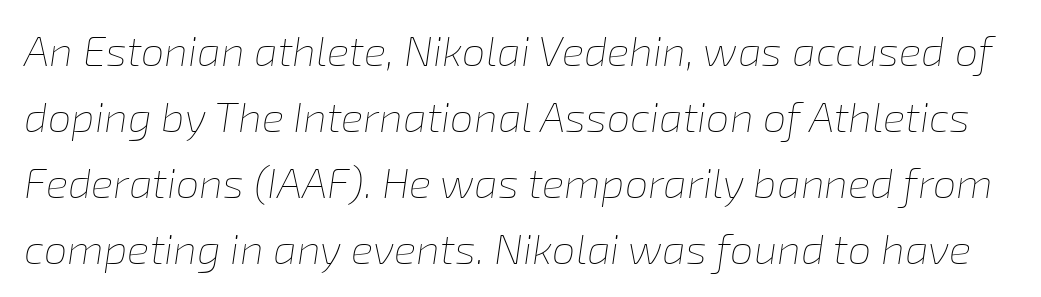
Q: Is the text bold? A: No.
Q: Is the text italic (slanted)? A: Yes, it leans right by about 8 degrees.
Q: Is the text underlined? A: No.
Q: Is the spacing between letters normal or unusually wide? A: Normal.
Q: Is the spacing between lines tight, normal or loose? A: Normal.
Q: Width (condensed, normal, or wide)? A: Normal.
Q: Stroke contrast? A: Low.
Q: x-height? A: Medium.
Q: Monospaced? A: No.
